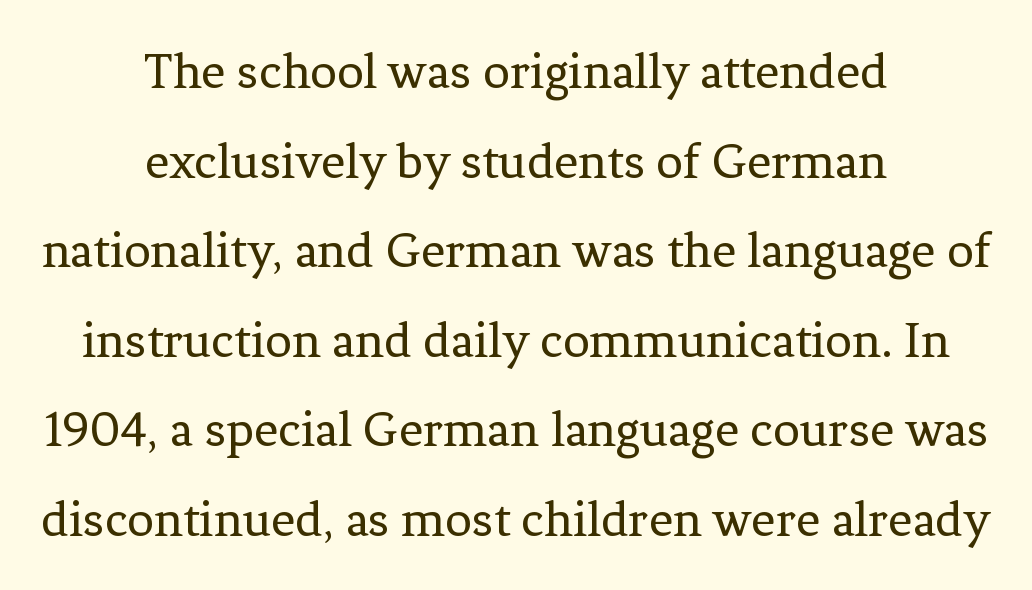
The image shows 53 px regular-weight serif type, upright; set centered, normal line spacing (1.69x), normal letter spacing, not underlined; low stroke contrast and a medium x-height.
